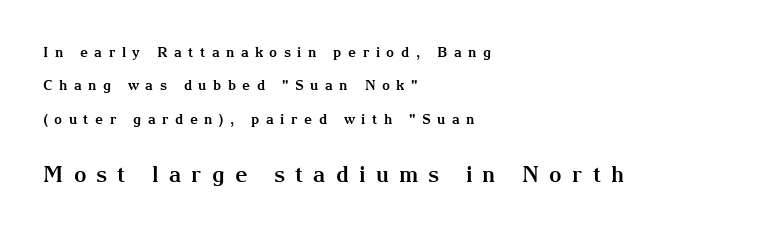
The image shows 22 px bold type, upright; set left-aligned, loose line spacing (2.39x), unusually wide letter spacing (+0.46 em), not underlined; the second (bottom) block is 1.57x larger.
